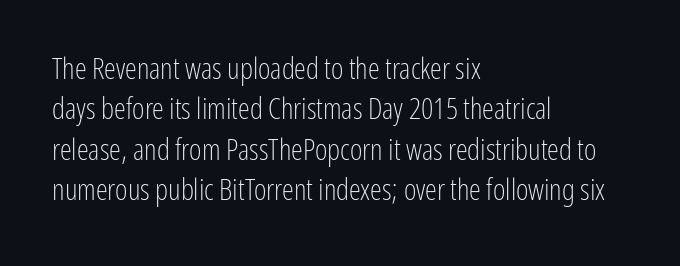
The image shows 30 px light, condensed sans-serif type, upright; set left-aligned, normal line spacing (1.35x), normal letter spacing, not underlined; low stroke contrast and a medium x-height.
